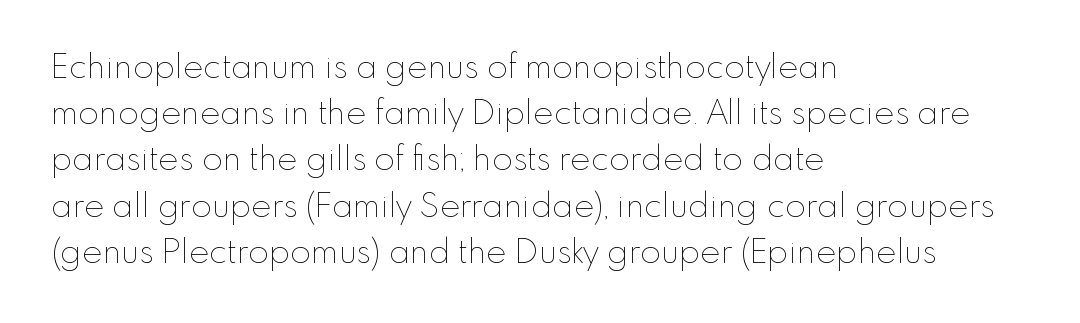
Q: Is the text bold? A: No.
Q: Is the text italic (slanted)? A: No, it is upright.
Q: Is the text underlined? A: No.
Q: How is the paragraph aligned? A: Left-aligned.
Q: Is the spacing between letters normal or unusually wide? A: Normal.
Q: Is the spacing between lines tight, normal or loose? A: Normal.
Q: Width (condensed, normal, or wide)? A: Normal.
Q: Stroke contrast? A: Low.
Q: x-height? A: Small.
Q: Monospaced? A: No.
